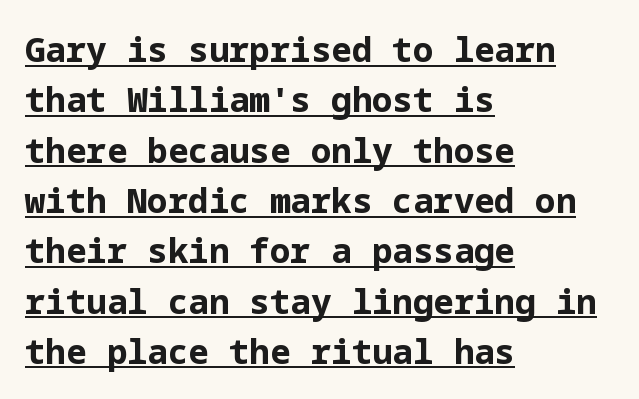
The rows are spaced the way most documents space them. The specimen includes a rule beneath the text block's lines. Designer's note — italics off, roman on. Is the letter spacing exaggerated? No — it looks like the ordinary default.
